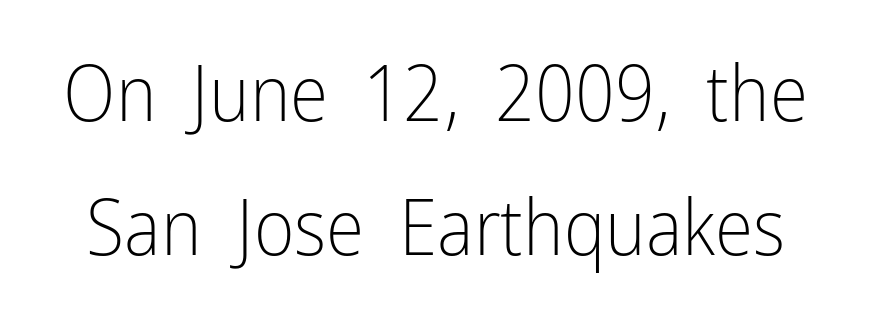
{"serif": "no", "italic": "no", "bold": "no", "weight": "light", "width": "condensed", "stroke_contrast": "low", "x_height": "medium", "monospaced": "no", "underline": "no", "line_spacing_ratio": 1.72, "letter_spacing": "normal", "letter_spacing_em": 0.0, "glyph_px": 78}
